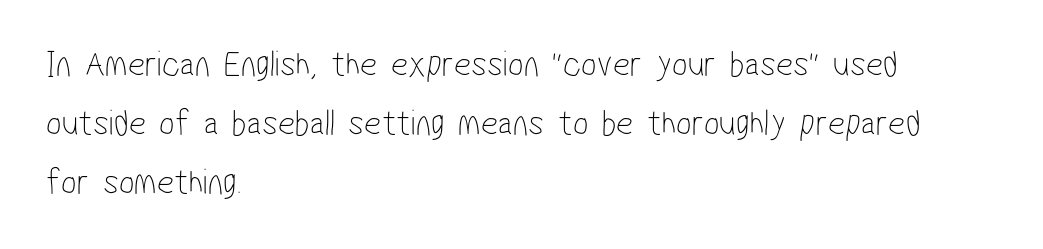
Q: Is the text bold? A: No.
Q: Is the typeface a serif or a sans-serif typeface? A: Sans-serif.
Q: Is the text underlined? A: No.
Q: How is the paragraph aligned? A: Left-aligned.
Q: Is the spacing between letters normal or unusually wide? A: Normal.
Q: Is the spacing between lines tight, normal or loose? A: Normal.
Q: Width (condensed, normal, or wide)? A: Condensed.
Q: Stroke contrast? A: Low.
Q: x-height? A: Medium.
Q: Monospaced? A: No.
